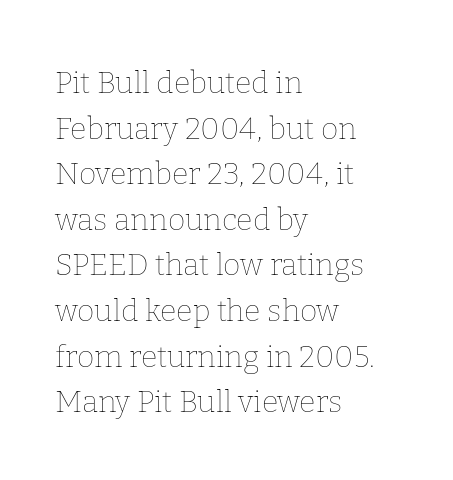
Here the designer chose a conventional face with non-uniform glyph widths. Every character sits straight up, as roman type does. Reading down the block, your eye returns to a fixed left position each line. The foot of each line stays bare and open. Each stroke keeps to a modest, everyday thickness or less.
